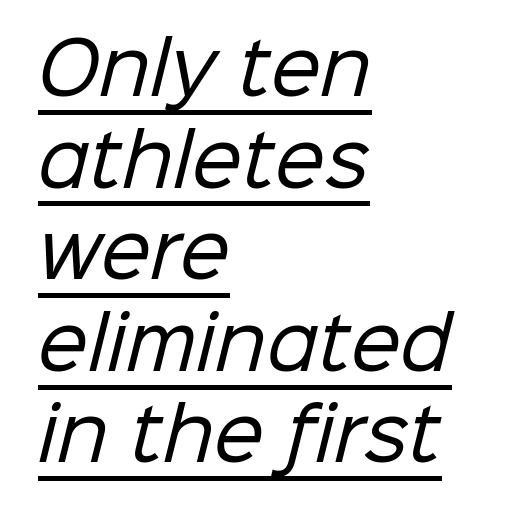
{"serif": "no", "bold": "no", "weight": "regular", "width": "normal", "stroke_contrast": "low", "x_height": "medium", "monospaced": "no", "underline": "yes", "align": "left", "line_spacing": "normal", "line_spacing_ratio": 1.29, "letter_spacing": "normal", "letter_spacing_em": 0.0, "glyph_px": 71}
